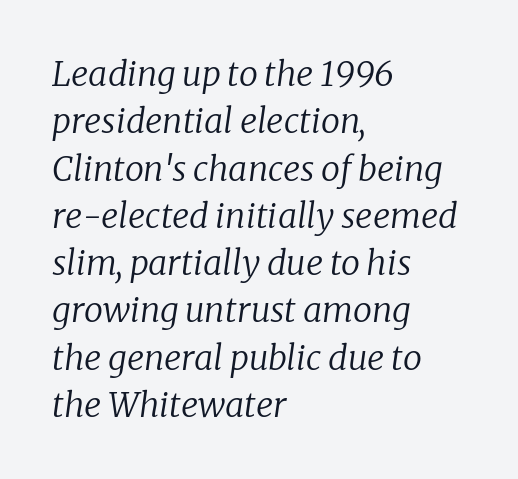
The image shows 34 px regular-weight serif type, italic (leaning right); set left-aligned, normal line spacing (1.39x), normal letter spacing, not underlined; low stroke contrast and a medium x-height.
